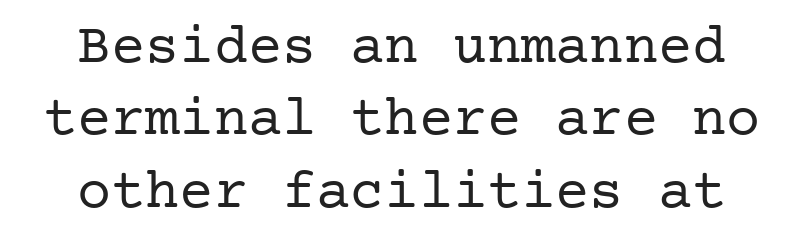
Does the type have serifs? Yes, each stem ends in a small foot. Italic? Not at all — the glyphs are vertical. The line texture is even and compact thanks to regular tracking. The font is comparable to plain body text, perhaps lighter. Summary of vertical rhythm: regular, with standard interline spacing. The glyphs are unaccompanied by any horizontal stroke below them.
